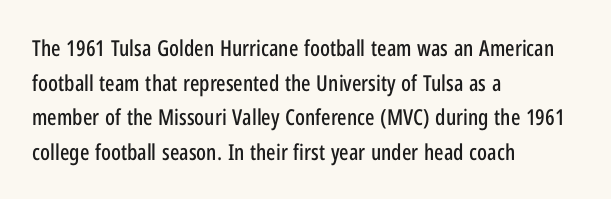
The setting favours the left margin, as ordinary paragraphs usually do. The letters stand straight up with perfectly vertical stems. Baseline-to-baseline distance is the conventional proportion of letter height. Beneath every word, the page is bare. Is the letter spacing exaggerated? No — it looks like the ordinary default.
